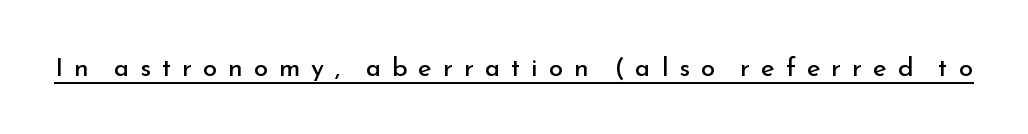
The image shows 26 px text type, upright; set unusually wide letter spacing (+0.42 em), underlined.
